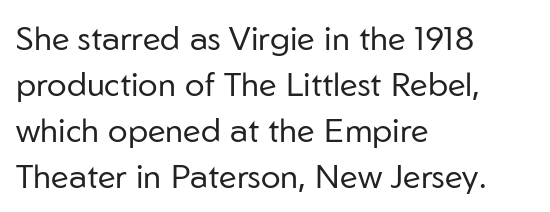
The image shows 33 px regular-weight sans-serif type, upright; set left-aligned, normal line spacing (1.39x), normal letter spacing, not underlined; low stroke contrast and a medium x-height.
